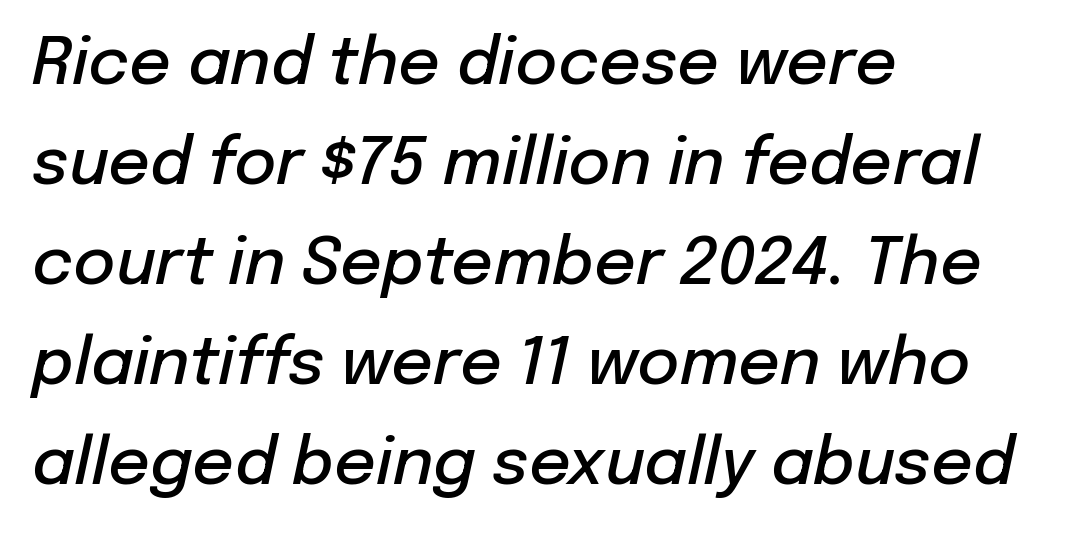
What weight is shown? A semibold, between regular and bold. The gaps between neighbouring characters are ordinary and unremarkable. The rendering uses natural spacing where letterforms have individual widths. The rendering applies a slant to the glyphs.
